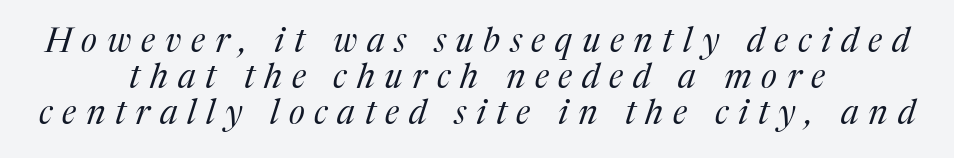
Q: Is the text bold? A: No.
Q: Is the text italic (slanted)? A: Yes, it leans right by about 17 degrees.
Q: Is the typeface a serif or a sans-serif typeface? A: Serif.
Q: Is the text underlined? A: No.
Q: How is the paragraph aligned? A: Centered.
Q: Is the spacing between letters normal or unusually wide? A: Unusually wide.
Q: Is the spacing between lines tight, normal or loose? A: Tight.
Q: Width (condensed, normal, or wide)? A: Normal.
Q: Stroke contrast? A: Medium.
Q: x-height? A: Medium.
Q: Monospaced? A: No.
